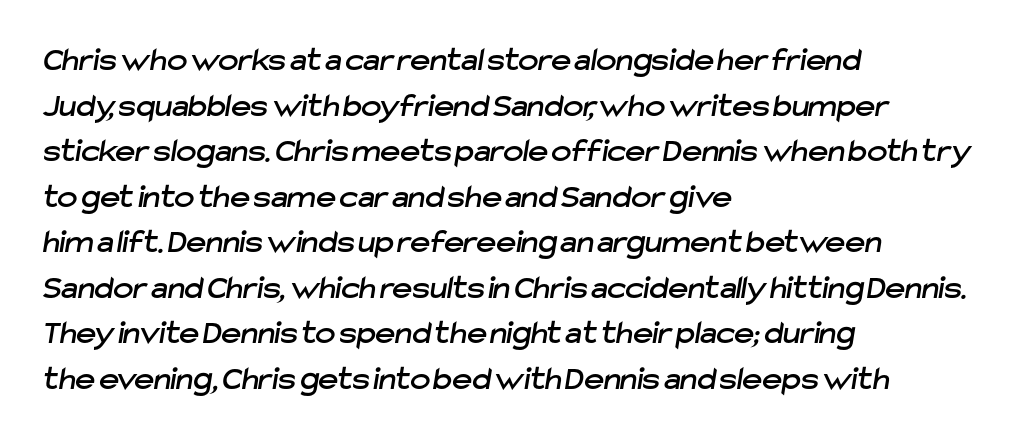
Q: Is the typeface a serif or a sans-serif typeface? A: Sans-serif.
Q: Is the text underlined? A: No.
Q: How is the paragraph aligned? A: Left-aligned.
Q: Is the spacing between letters normal or unusually wide? A: Normal.
Q: Is the spacing between lines tight, normal or loose? A: Normal.
Q: Width (condensed, normal, or wide)? A: Normal.
Q: Stroke contrast? A: Low.
Q: x-height? A: Medium.
Q: Monospaced? A: No.
